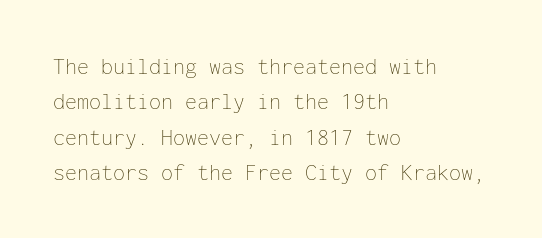
Q: Is the text bold? A: No.
Q: Is the text italic (slanted)? A: No, it is upright.
Q: Is the text underlined? A: No.
Q: How is the paragraph aligned? A: Left-aligned.
Q: Is the spacing between letters normal or unusually wide? A: Normal.
Q: Is the spacing between lines tight, normal or loose? A: Normal.
